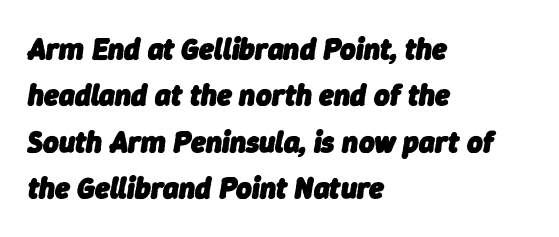
Where is the straight margin? On the left. Honestly, the row spacing looks completely unremarkable. Chunky letters — that's bold for sure. The area under the type is left untouched. Glyph-to-glyph distance matches everyday printed text.
